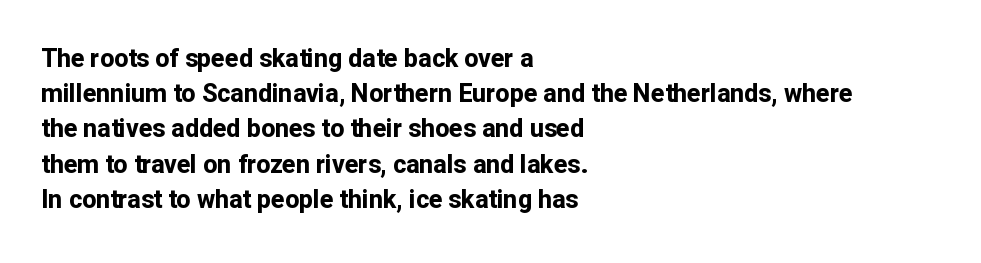
{"italic": "no", "bold": "yes", "underline": "no", "align": "left", "line_spacing": "normal", "line_spacing_ratio": 1.41, "letter_spacing": "normal", "letter_spacing_em": 0.0, "glyph_px": 25}
